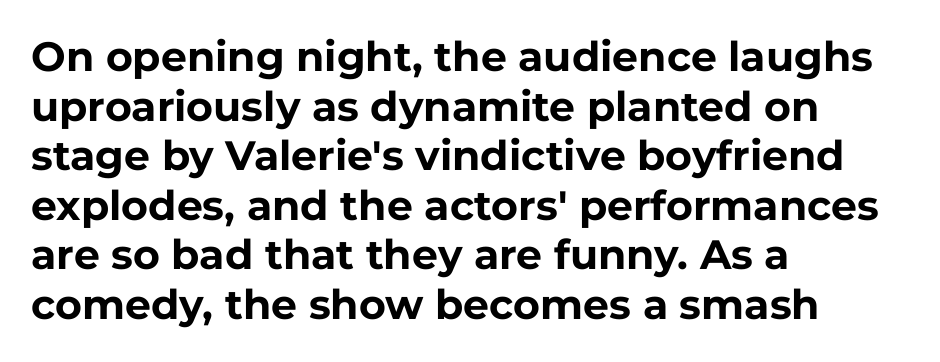
{"serif": "no", "italic": "no", "bold": "yes", "weight": "bold", "width": "normal", "stroke_contrast": "low", "x_height": "medium", "monospaced": "no", "underline": "no", "align": "left", "line_spacing_ratio": 1.21, "letter_spacing": "normal", "letter_spacing_em": 0.0, "glyph_px": 41}
